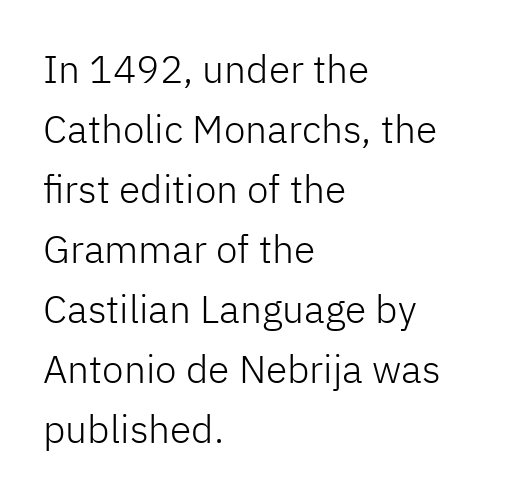
Descender tails drop into unmarked territory. Caption: multi-line text, flush left, ragged right. Quick note: not italic, upright. This sample has the flowing, uneven cadence of proportional lettering. Regular leading.
